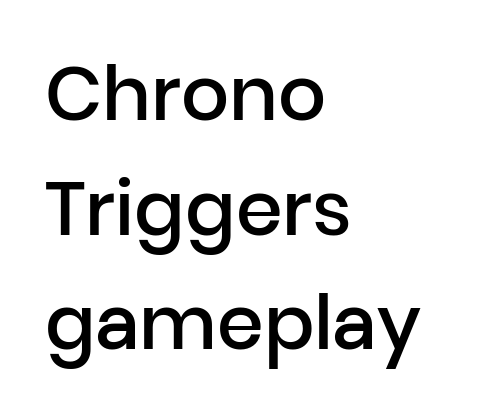
The image shows 75 px semibold sans-serif type, upright; set left-aligned, normal line spacing (1.53x), normal letter spacing, not underlined; low stroke contrast and a medium x-height.
